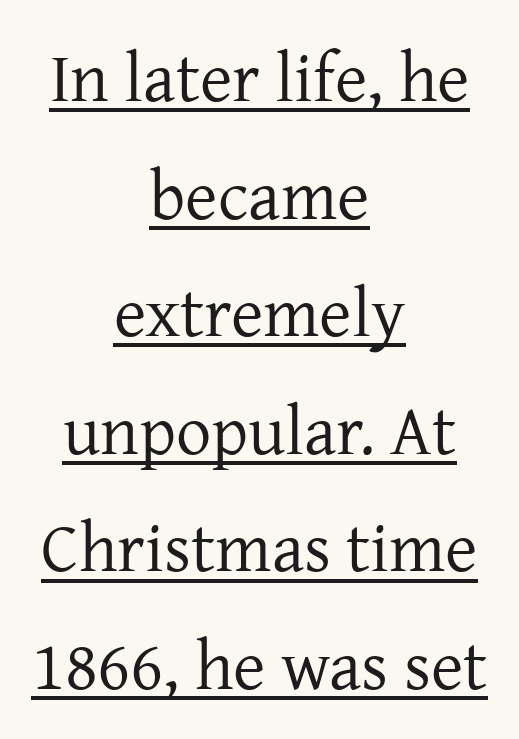
{"serif": "yes", "italic": "no", "bold": "no", "weight": "regular", "width": "normal", "stroke_contrast": "low", "x_height": "medium", "monospaced": "no", "underline": "yes", "align": "center", "line_spacing": "normal", "line_spacing_ratio": 1.68, "letter_spacing": "normal", "letter_spacing_em": 0.0, "glyph_px": 70}
